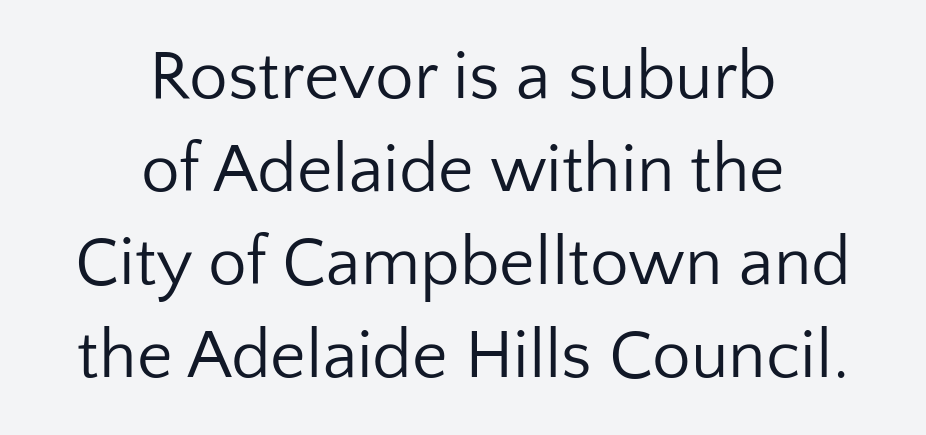
The image shows 69 px regular-weight sans-serif type, upright; set centered, normal line spacing (1.35x), normal letter spacing, not underlined; low stroke contrast and a medium x-height.
